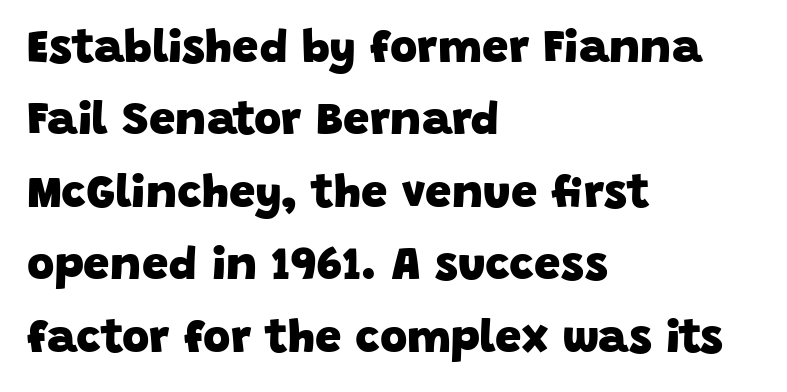
{"serif": "no", "bold": "yes", "weight": "heavy", "width": "normal", "stroke_contrast": "low", "x_height": "large", "monospaced": "no", "underline": "no", "align": "left", "line_spacing": "normal", "line_spacing_ratio": 1.54, "letter_spacing": "normal", "letter_spacing_em": 0.0, "glyph_px": 47}
